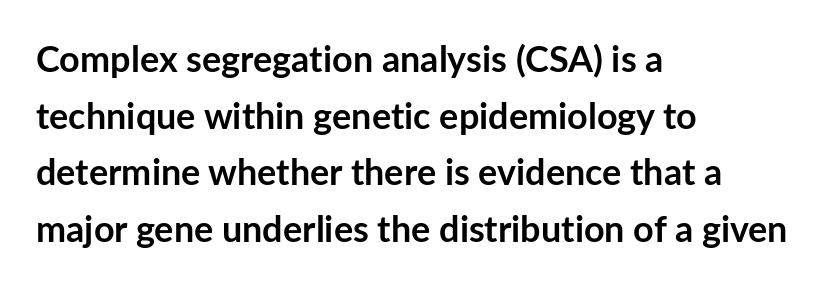
Q: Is the text bold? A: Yes.
Q: Is the text italic (slanted)? A: No, it is upright.
Q: Is the typeface a serif or a sans-serif typeface? A: Sans-serif.
Q: Is the text underlined? A: No.
Q: How is the paragraph aligned? A: Left-aligned.
Q: Is the spacing between letters normal or unusually wide? A: Normal.
Q: Is the spacing between lines tight, normal or loose? A: Normal.
Q: Width (condensed, normal, or wide)? A: Normal.
Q: Stroke contrast? A: Low.
Q: x-height? A: Medium.
Q: Monospaced? A: No.
